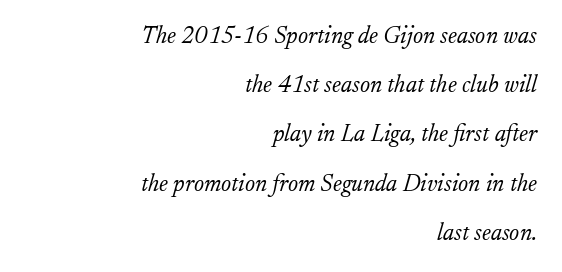
Q: Is the text bold? A: No.
Q: Is the text italic (slanted)? A: Yes, it leans right by about 17 degrees.
Q: Is the text underlined? A: No.
Q: How is the paragraph aligned? A: Right-aligned.
Q: Is the spacing between letters normal or unusually wide? A: Normal.
Q: Is the spacing between lines tight, normal or loose? A: Loose.
